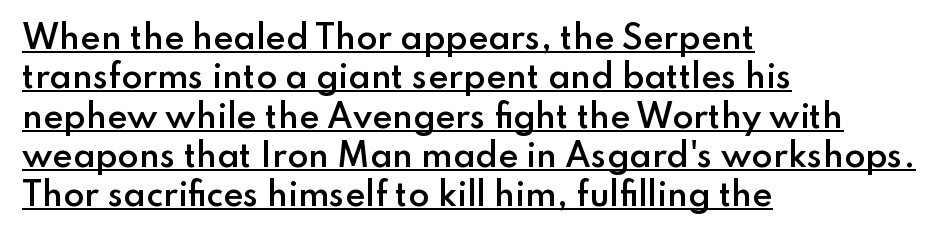
Q: Is the text bold? A: Semi-bold.
Q: Is the text italic (slanted)? A: No, it is upright.
Q: Is the typeface a serif or a sans-serif typeface? A: Sans-serif.
Q: Is the text underlined? A: Yes.
Q: How is the paragraph aligned? A: Left-aligned.
Q: Is the spacing between letters normal or unusually wide? A: Normal.
Q: Is the spacing between lines tight, normal or loose? A: Normal.
Q: Width (condensed, normal, or wide)? A: Normal.
Q: Stroke contrast? A: Low.
Q: x-height? A: Small.
Q: Monospaced? A: No.
